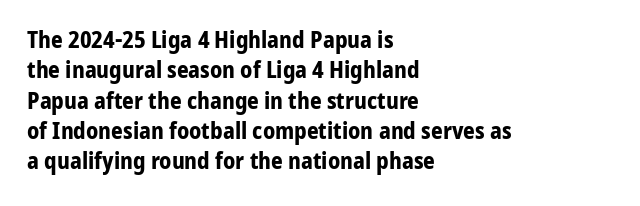
{"italic": "no", "bold": "yes", "underline": "no", "align": "left", "line_spacing": "normal", "line_spacing_ratio": 1.32, "letter_spacing": "normal", "letter_spacing_em": 0.0, "glyph_px": 23}
